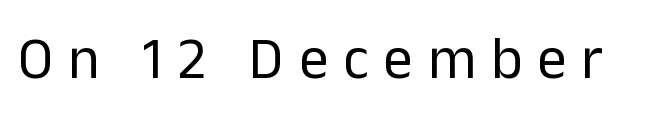
The image shows 59 px regular-weight sans-serif type, upright; set unusually wide letter spacing (+0.25 em), not underlined; low stroke contrast and a medium x-height.
